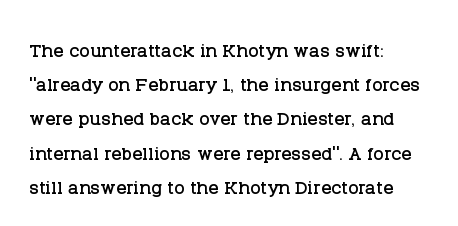
The image shows 25 px text type, upright; set left-aligned, normal line spacing (1.37x), normal letter spacing, not underlined.
